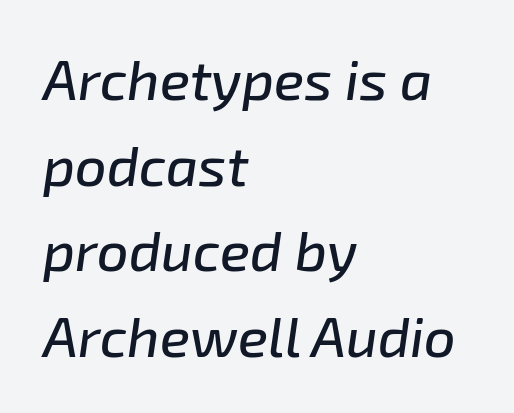
{"italic": "yes", "lean": "right", "slant_degrees": 8, "width": "normal", "stroke_contrast": "low", "x_height": "medium", "monospaced": "no", "underline": "no", "align": "left", "line_spacing": "normal", "line_spacing_ratio": 1.53, "letter_spacing": "normal", "letter_spacing_em": 0.0, "glyph_px": 56}
